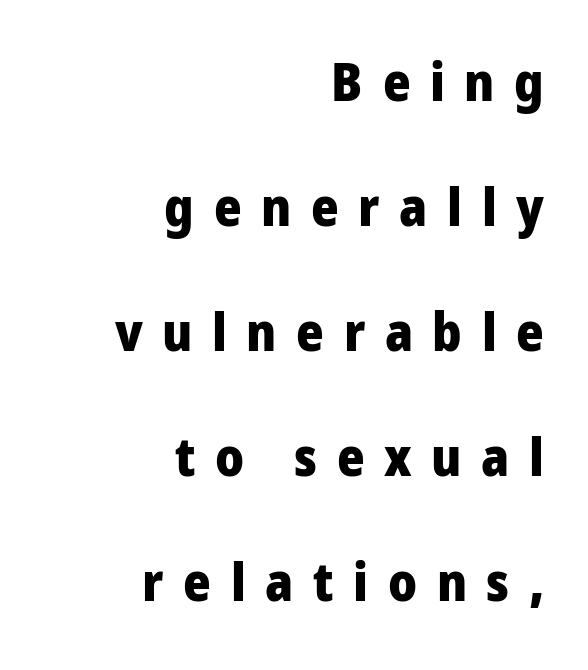
The image shows 53 px heavy sans-serif type, upright; set right-aligned, loose line spacing (2.36x), unusually wide letter spacing (+0.37 em), not underlined; low stroke contrast and a medium x-height.
